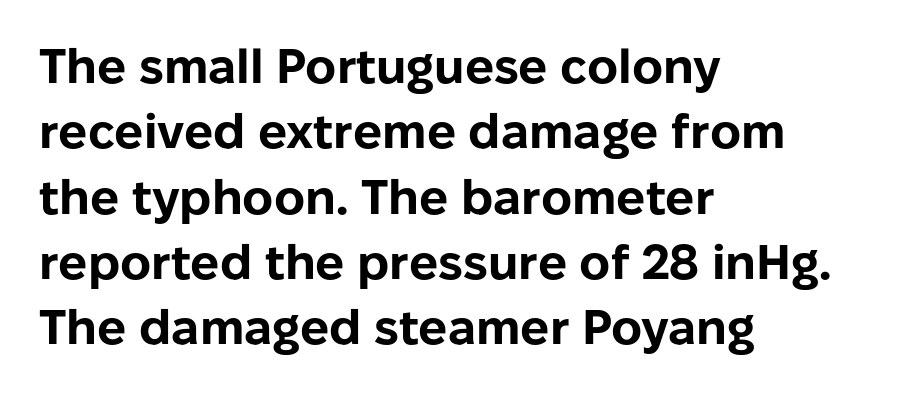
Q: Is the text bold? A: Yes.
Q: Is the text italic (slanted)? A: No, it is upright.
Q: Is the typeface a serif or a sans-serif typeface? A: Sans-serif.
Q: Is the text underlined? A: No.
Q: How is the paragraph aligned? A: Left-aligned.
Q: Is the spacing between letters normal or unusually wide? A: Normal.
Q: Is the spacing between lines tight, normal or loose? A: Normal.
Q: Width (condensed, normal, or wide)? A: Normal.
Q: Stroke contrast? A: Low.
Q: x-height? A: Medium.
Q: Monospaced? A: No.
